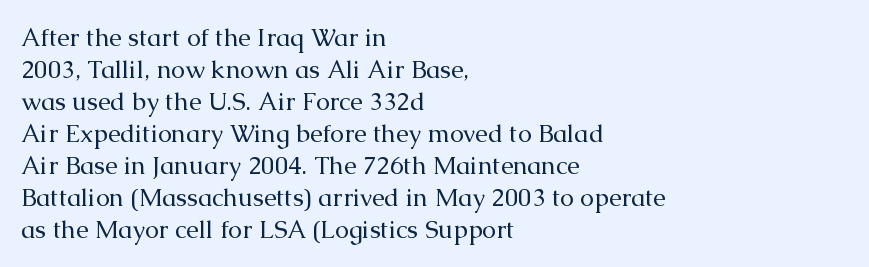
{"italic": "no", "bold": "no", "underline": "no", "align": "left", "line_spacing": "normal", "line_spacing_ratio": 1.28, "letter_spacing": "normal", "letter_spacing_em": 0.0, "glyph_px": 25}
